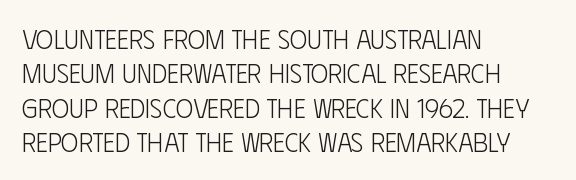
{"italic": "no", "bold": "no", "underline": "no", "align": "left", "line_spacing": "normal", "line_spacing_ratio": 1.32, "letter_spacing": "normal", "letter_spacing_em": 0.0, "glyph_px": 26}
